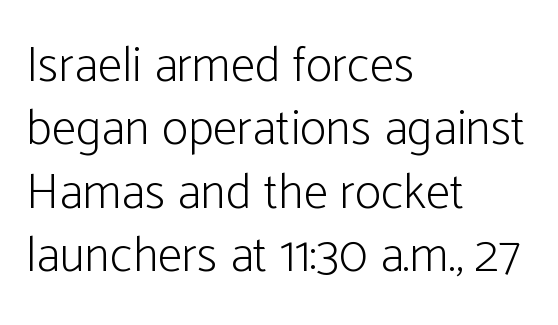
{"serif": "no", "italic": "no", "bold": "no", "weight": "light", "width": "condensed", "stroke_contrast": "low", "x_height": "medium", "monospaced": "no", "underline": "no", "align": "left", "line_spacing": "normal", "line_spacing_ratio": 1.27, "letter_spacing": "normal", "letter_spacing_em": 0.0, "glyph_px": 50}
